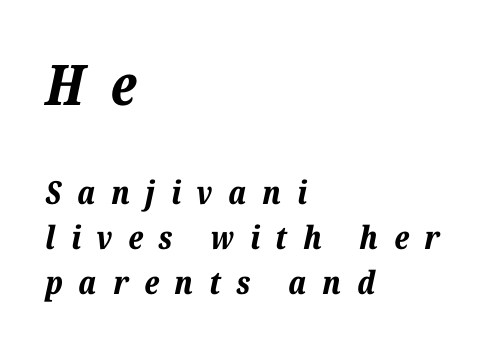
Q: Is the text bold? A: Yes.
Q: Is the text italic (slanted)? A: Yes, it leans right by about 12 degrees.
Q: Is the text underlined? A: No.
Q: How is the paragraph aligned? A: Left-aligned.
Q: Is the spacing between letters normal or unusually wide? A: Unusually wide.
Q: Is the spacing between lines tight, normal or loose? A: Normal.
Q: Which block of text is set in a larger size, the first (top) or the second (bottom)? A: The first (top) one.
Q: Width (condensed, normal, or wide)? A: Normal.
Q: Stroke contrast? A: Low.
Q: x-height? A: Medium.
Q: Monospaced? A: No.
